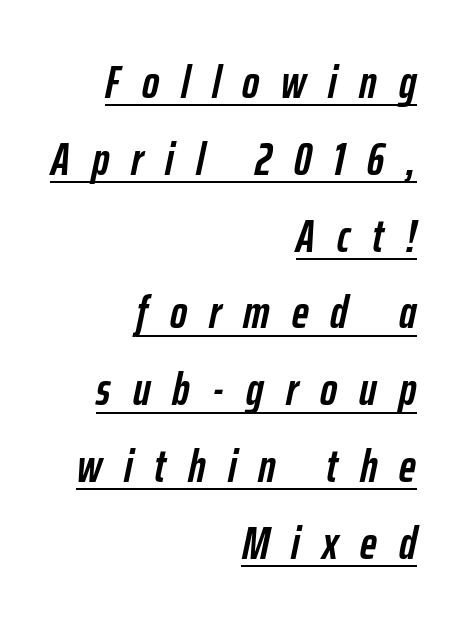
Q: Is the text bold? A: Yes.
Q: Is the text italic (slanted)? A: Yes, it leans right by about 12 degrees.
Q: Is the text underlined? A: Yes.
Q: How is the paragraph aligned? A: Right-aligned.
Q: Is the spacing between letters normal or unusually wide? A: Unusually wide.
Q: Is the spacing between lines tight, normal or loose? A: Normal.
Q: Width (condensed, normal, or wide)? A: Condensed.
Q: Stroke contrast? A: Low.
Q: x-height? A: Medium.
Q: Monospaced? A: No.
